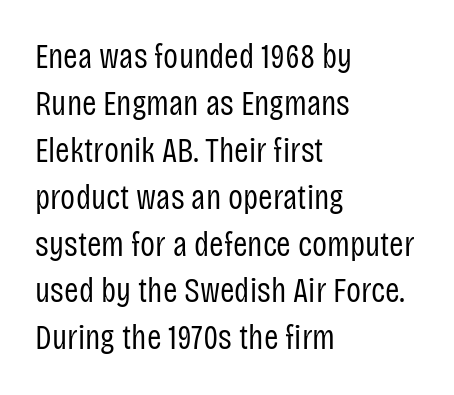
You can tell it's not italic because the verticals are truly vertical. Check the space under the baseline: it is left empty. The line-height multiplier appears to be the usual default. Stem width sits at or under what a default text font uses. In terms of letterspacing, this is plain default setting. These lines are rendered in a variable-pitch font.
